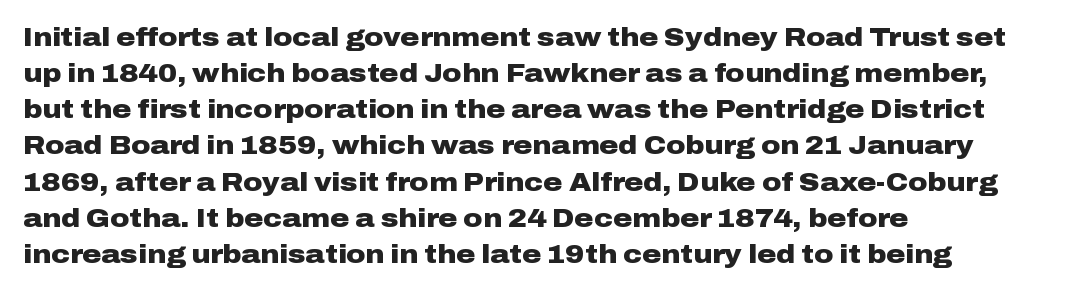
Q: Is the text bold? A: Yes.
Q: Is the text italic (slanted)? A: No, it is upright.
Q: Is the text underlined? A: No.
Q: How is the paragraph aligned? A: Left-aligned.
Q: Is the spacing between letters normal or unusually wide? A: Normal.
Q: Is the spacing between lines tight, normal or loose? A: Normal.
